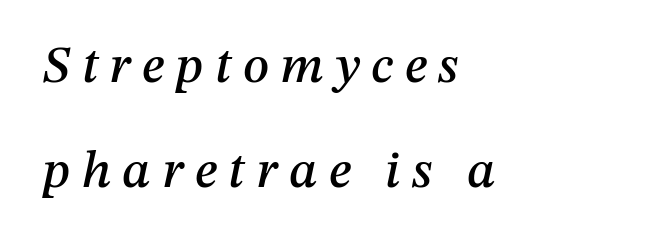
{"italic": "yes", "lean": "right", "slant_degrees": 12, "width": "normal", "stroke_contrast": "medium", "x_height": "medium", "monospaced": "no", "underline": "no", "align": "left", "line_spacing": "loose", "line_spacing_ratio": 2.02, "letter_spacing": "wide", "letter_spacing_em": 0.22, "glyph_px": 52}
